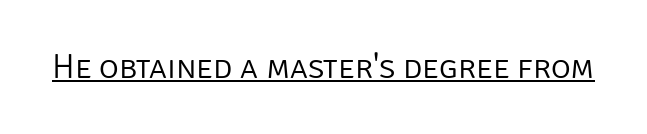
The image shows 34 px light sans-serif type, upright; set normal letter spacing, underlined; low stroke contrast and a large x-height.
